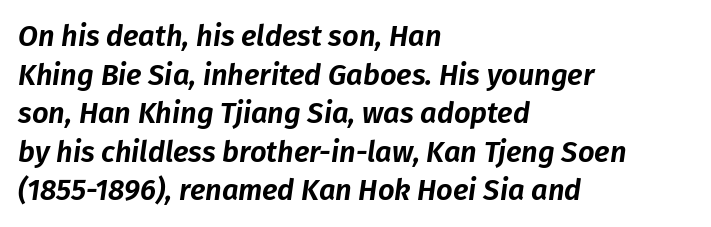
{"italic": "yes", "lean": "right", "slant_degrees": 8, "width": "normal", "stroke_contrast": "low", "x_height": "medium", "monospaced": "no", "underline": "no", "align": "left", "line_spacing": "normal", "line_spacing_ratio": 1.33, "letter_spacing": "normal", "letter_spacing_em": 0.0, "glyph_px": 29}
